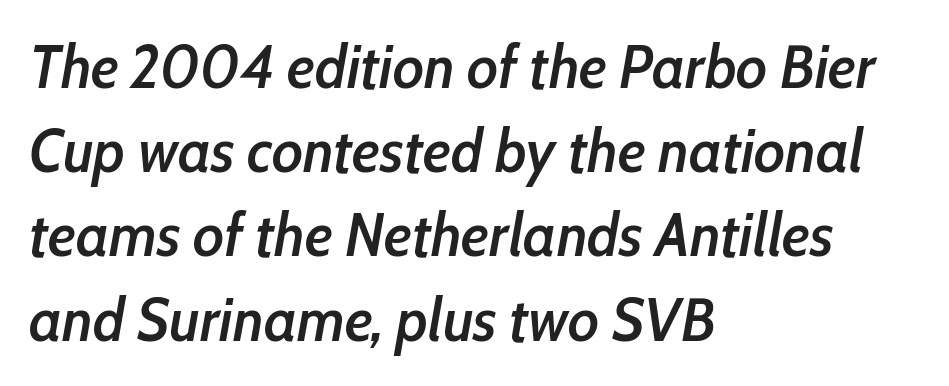
The image shows 61 px semibold, condensed type, italic (leaning right); set left-aligned, normal line spacing (1.38x), normal letter spacing, not underlined; low stroke contrast and a medium x-height.
